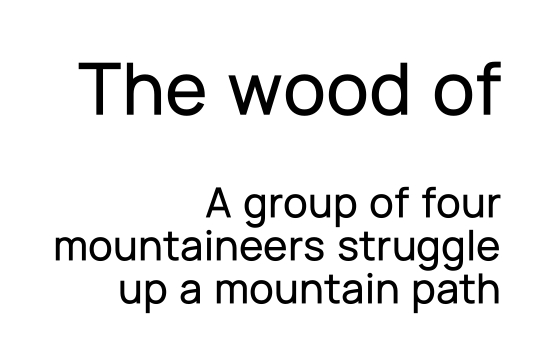
Q: Is the text italic (slanted)? A: No, it is upright.
Q: Is the typeface a serif or a sans-serif typeface? A: Sans-serif.
Q: Is the text underlined? A: No.
Q: How is the paragraph aligned? A: Right-aligned.
Q: Is the spacing between letters normal or unusually wide? A: Normal.
Q: Is the spacing between lines tight, normal or loose? A: Tight.
Q: Which block of text is set in a larger size, the first (top) or the second (bottom)? A: The first (top) one.
Q: Width (condensed, normal, or wide)? A: Normal.
Q: Stroke contrast? A: Low.
Q: x-height? A: Medium.
Q: Monospaced? A: No.
